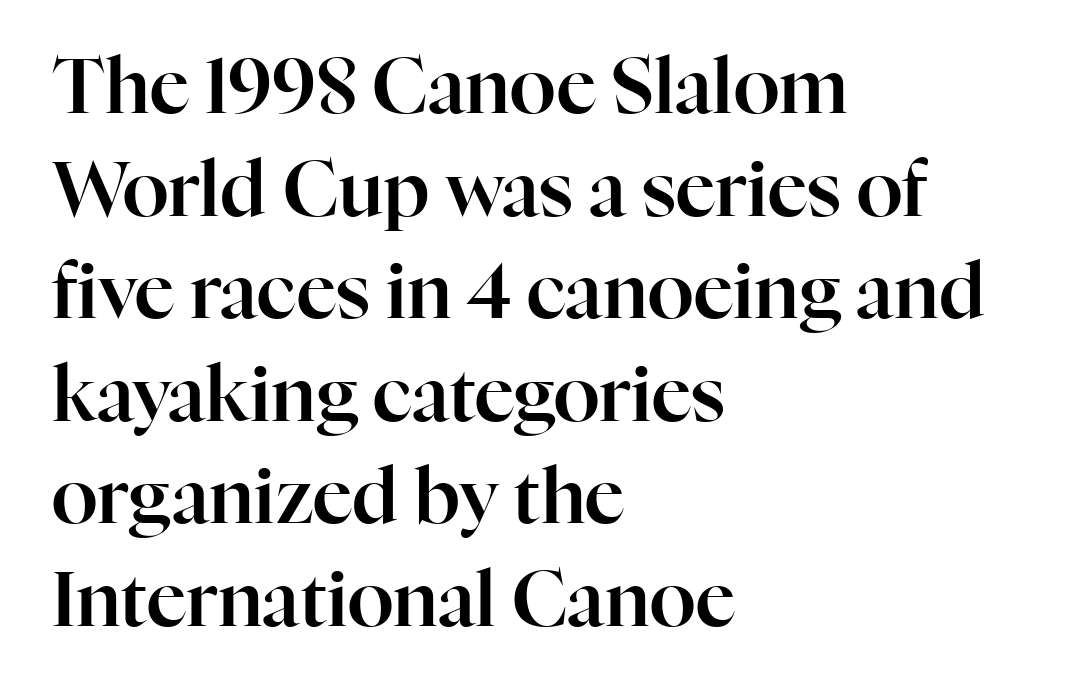
The image shows 76 px serif type, upright; set left-aligned, normal line spacing (1.35x), normal letter spacing, not underlined; high stroke contrast and a medium x-height.
